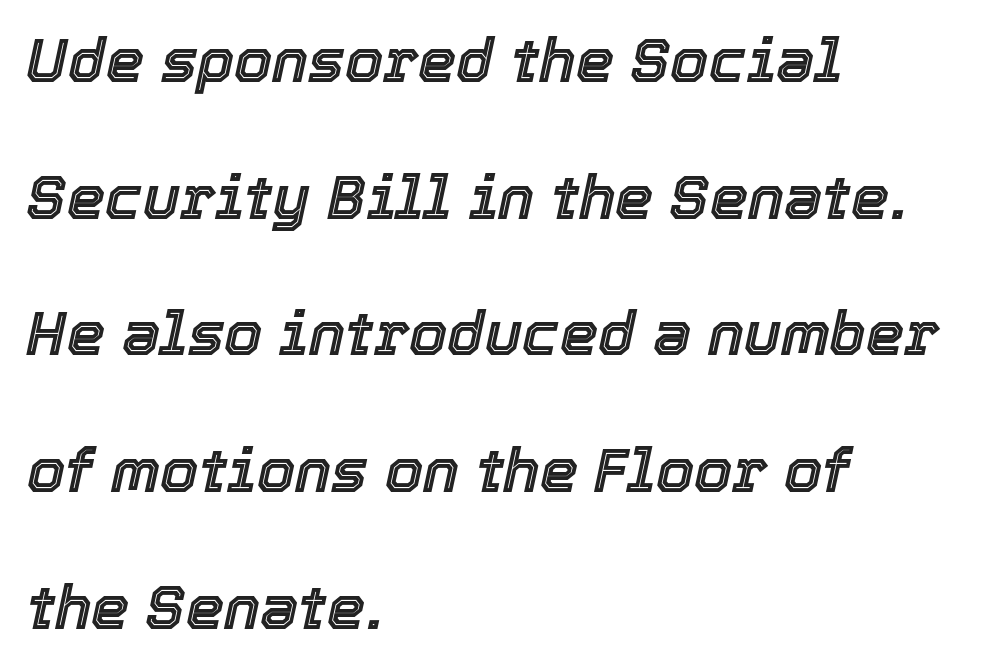
{"italic": "yes", "lean": "right", "slant_degrees": 12, "width": "normal", "x_height": "medium", "monospaced": "no", "underline": "no", "align": "left", "line_spacing": "loose", "line_spacing_ratio": 2.24, "letter_spacing": "normal", "letter_spacing_em": 0.0, "glyph_px": 61}
